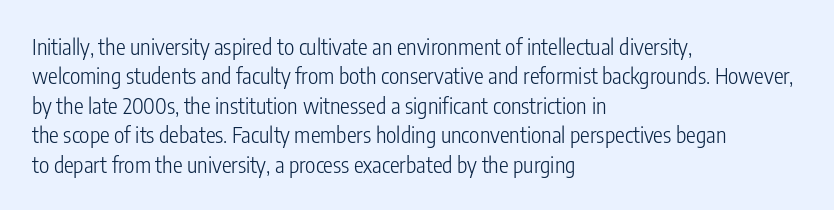
Q: Is the text bold? A: No.
Q: Is the text italic (slanted)? A: No, it is upright.
Q: Is the text underlined? A: No.
Q: How is the paragraph aligned? A: Left-aligned.
Q: Is the spacing between letters normal or unusually wide? A: Normal.
Q: Is the spacing between lines tight, normal or loose? A: Normal.
